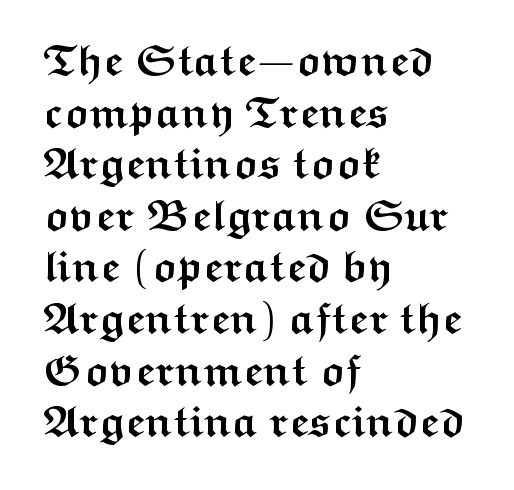
Is the letter spacing exaggerated? No — it looks like the ordinary default. Spacing verdict: proportional, widths tailored to each character. Visually the block forms a straight wall on the left and a jagged coastline on the right. The face used here has the dense, thick strokes of a bold. Italic: no, the glyphs are upright roman. The face used here is a sans, in the tradition of grotesques and geometrics.
